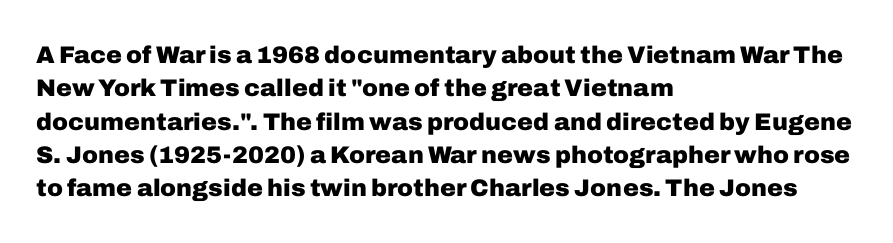
You can tell it's not italic because the verticals are truly vertical. Descender tails drop into unmarked territory. Baseline-to-baseline distance is the conventional proportion of letter height. Nobody touched the tracking dial on this one. Thick stems and heavy bowls — unmistakably bold. One-word summary of the alignment: left.
